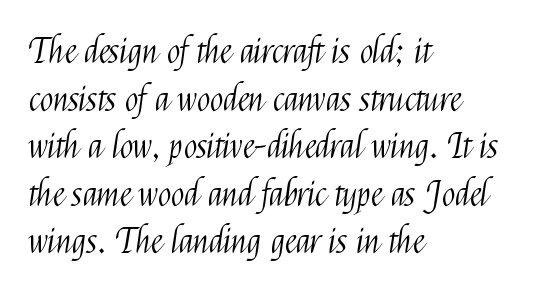
Q: Is the text bold? A: No.
Q: Is the text italic (slanted)? A: Yes.
Q: Is the typeface a serif or a sans-serif typeface? A: Sans-serif.
Q: Is the text underlined? A: No.
Q: How is the paragraph aligned? A: Left-aligned.
Q: Is the spacing between letters normal or unusually wide? A: Normal.
Q: Is the spacing between lines tight, normal or loose? A: Normal.
Q: Width (condensed, normal, or wide)? A: Condensed.
Q: Stroke contrast? A: Medium.
Q: x-height? A: Medium.
Q: Monospaced? A: No.
